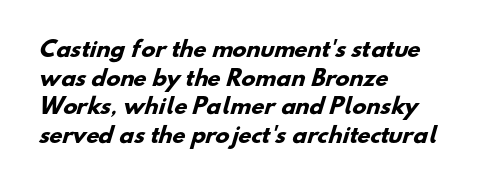
Words float on clear page, feet unadorned. Typesetter's note: full bold, strokes at maximum text heaviness. In terms of letterspacing, this is plain default setting. Every row of glyphs begins at an identical x-position on the left.
